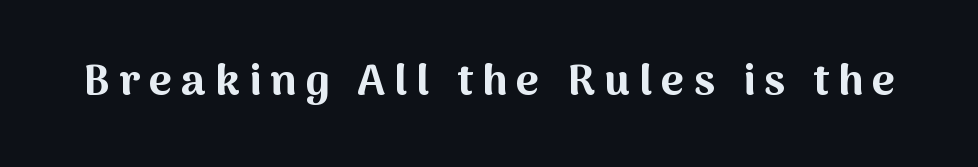
Display-style spreading of the glyphs; the letterfit is very open. A full-strength bold gives these letters their thick strokes. Posture: upright roman. Rule under the text: the space is simply empty. The passage shown is typed in a proportional face where columns would drift. The letters carry no serifs — their stems end cleanly without finishing strokes.
